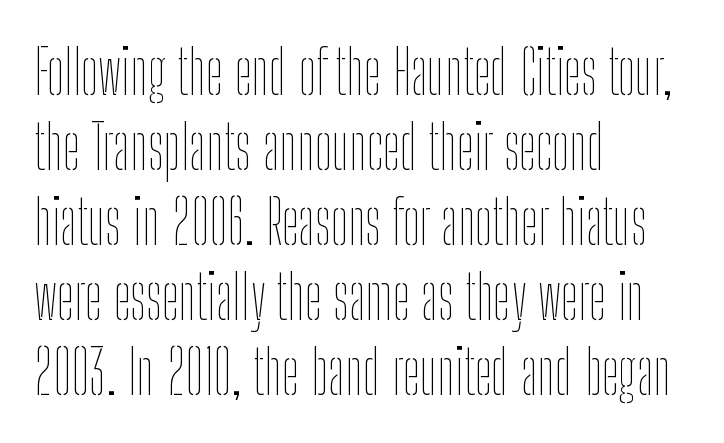
The image shows 61 px thin, condensed type, upright; set left-aligned, line spacing 1.23x, normal letter spacing, not underlined; low stroke contrast and a medium x-height.
